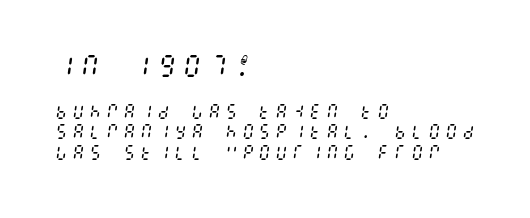
The image shows 24 px text type, italic (leaning right); set left-aligned, normal line spacing (1.28x), unusually wide letter spacing (+0.26 em), not underlined; the first (top) block is 1.5x larger.
